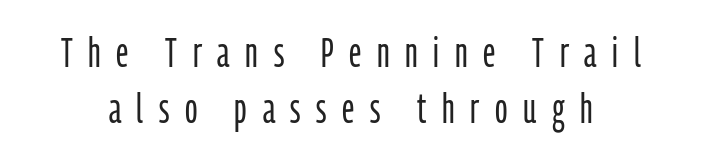
Q: Is the text bold? A: No.
Q: Is the text italic (slanted)? A: No, it is upright.
Q: Is the typeface a serif or a sans-serif typeface? A: Sans-serif.
Q: Is the text underlined? A: No.
Q: Is the spacing between letters normal or unusually wide? A: Unusually wide.
Q: Is the spacing between lines tight, normal or loose? A: Normal.
Q: Width (condensed, normal, or wide)? A: Condensed.
Q: Stroke contrast? A: Low.
Q: x-height? A: Medium.
Q: Monospaced? A: No.
